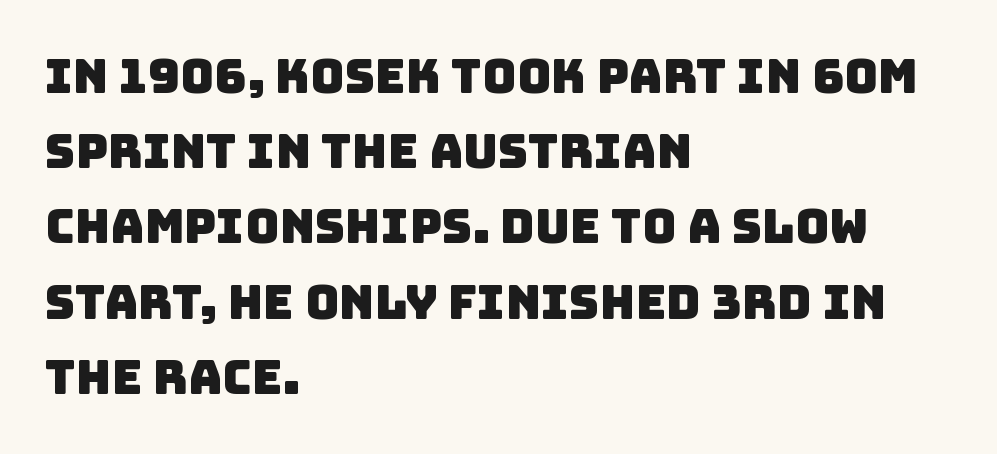
{"serif": "no", "width": "normal", "stroke_contrast": "low", "x_height": "large", "monospaced": "no", "underline": "no", "align": "left", "line_spacing": "normal", "line_spacing_ratio": 1.6, "letter_spacing": "normal", "letter_spacing_em": 0.0, "glyph_px": 47}
